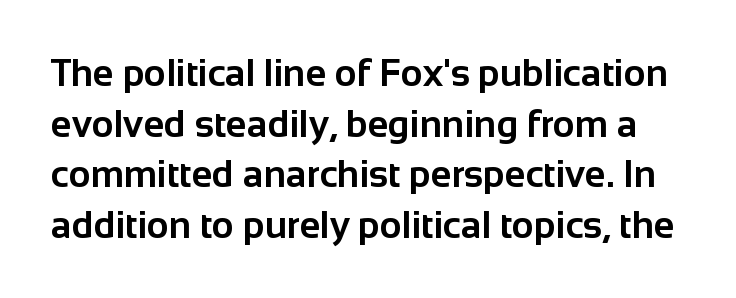
{"serif": "no", "italic": "no", "bold": "yes", "weight": "bold", "width": "normal", "stroke_contrast": "low", "x_height": "medium", "monospaced": "no", "underline": "no", "line_spacing": "normal", "line_spacing_ratio": 1.33, "letter_spacing": "normal", "letter_spacing_em": 0.0, "glyph_px": 38}
